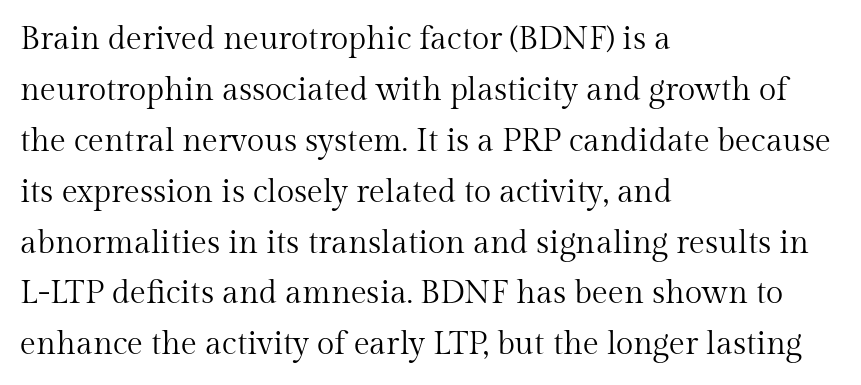
{"serif": "yes", "italic": "no", "bold": "no", "weight": "regular", "width": "normal", "stroke_contrast": "medium", "x_height": "medium", "monospaced": "no", "underline": "no", "align": "left", "line_spacing": "normal", "line_spacing_ratio": 1.59, "letter_spacing": "normal", "letter_spacing_em": 0.0, "glyph_px": 32}
